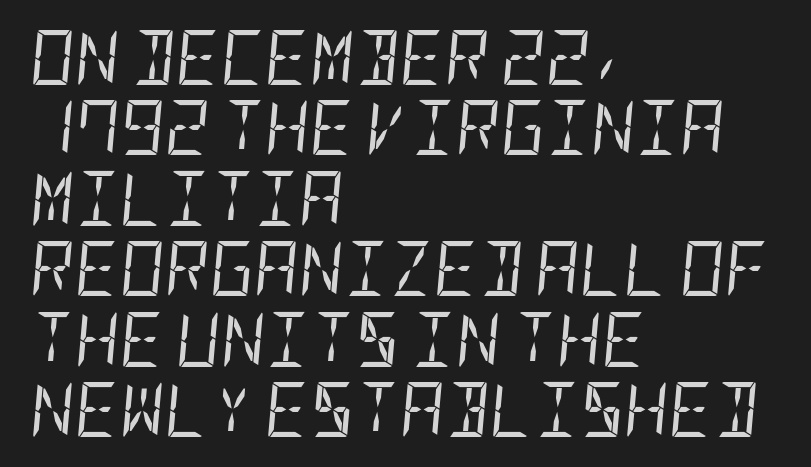
Q: Is the text bold? A: No.
Q: Is the text italic (slanted)? A: Yes, it leans right by about 5 degrees.
Q: Is the text underlined? A: No.
Q: How is the paragraph aligned? A: Left-aligned.
Q: Is the spacing between letters normal or unusually wide? A: Normal.
Q: Is the spacing between lines tight, normal or loose? A: Normal.
Q: Width (condensed, normal, or wide)? A: Condensed.
Q: Stroke contrast? A: Low.
Q: x-height? A: Large.
